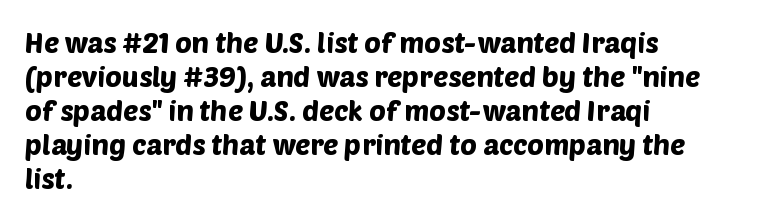
Q: Is the typeface a serif or a sans-serif typeface? A: Sans-serif.
Q: Is the text underlined? A: No.
Q: How is the paragraph aligned? A: Left-aligned.
Q: Is the spacing between letters normal or unusually wide? A: Normal.
Q: Width (condensed, normal, or wide)? A: Normal.
Q: Stroke contrast? A: Low.
Q: x-height? A: Large.
Q: Monospaced? A: No.
